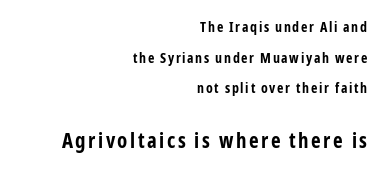
The rendering uses a bold face; every stroke is thick and dark. Glance below the letters and you will spot only blank space. The paragraph has a hard right edge and a soft left edge. The specimen reads as upright at a glance.
